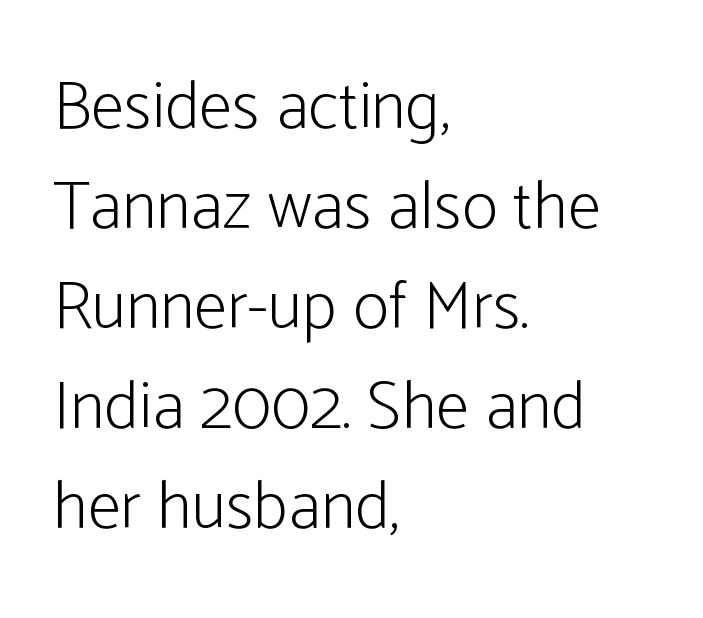
The image shows 68 px light, condensed sans-serif type, upright; set left-aligned, normal line spacing (1.47x), normal letter spacing, not underlined; low stroke contrast and a medium x-height.
